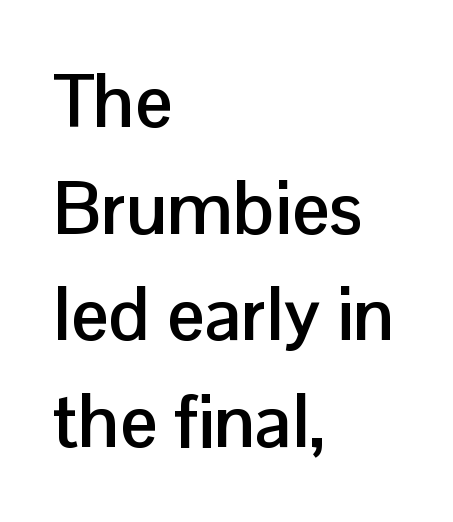
The image shows 74 px semibold sans-serif type, upright; set left-aligned, normal line spacing (1.44x), normal letter spacing, not underlined; low stroke contrast and a medium x-height.
